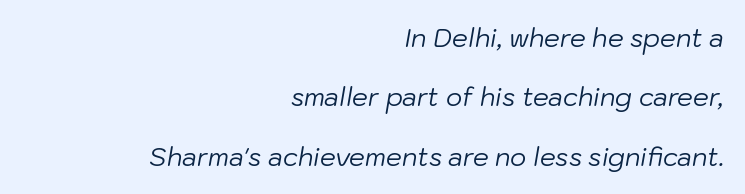
Standard letterfit; no display-style spreading of the glyphs. Honestly, there is no underline to notice here at all. When letters slant like this, we call the style italic. Is this a heavy cut? Hardly; it is regular or lighter.
